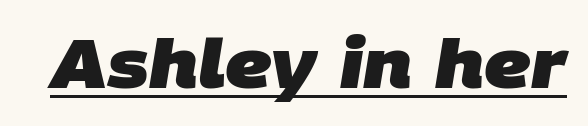
This is sans-serif lettering, the kind often seen on screens and signage. The face used here is rendered with its standard letterfit. Each glyph is drawn with heavy, bold strokes. Has an underline been added? It has. These lines are rendered in a variable-pitch font.
